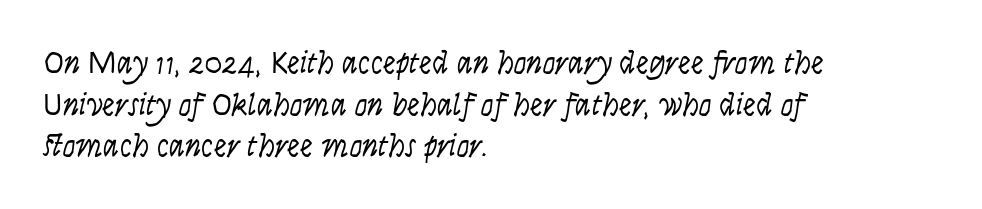
Q: Is the text bold? A: No.
Q: Is the text italic (slanted)? A: Yes.
Q: Is the typeface a serif or a sans-serif typeface? A: Sans-serif.
Q: Is the text underlined? A: No.
Q: How is the paragraph aligned? A: Left-aligned.
Q: Is the spacing between letters normal or unusually wide? A: Normal.
Q: Is the spacing between lines tight, normal or loose? A: Normal.
Q: Width (condensed, normal, or wide)? A: Condensed.
Q: Stroke contrast? A: Low.
Q: x-height? A: Large.
Q: Monospaced? A: No.
